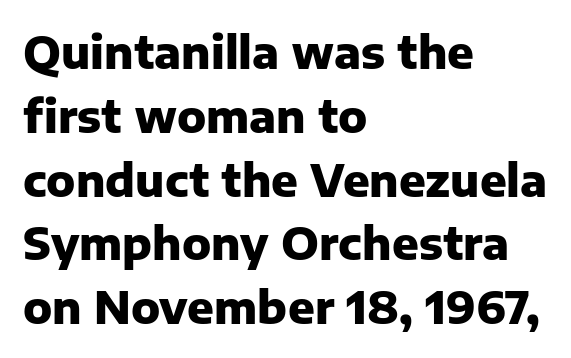
The image shows 44 px heavy sans-serif type, upright; set left-aligned, normal line spacing (1.45x), normal letter spacing, not underlined; low stroke contrast and a medium x-height.
